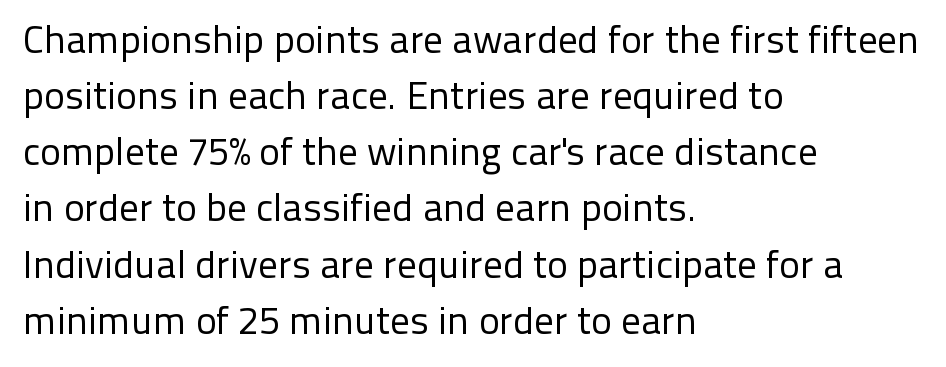
Varying glyph widths throughout — classic text-font behaviour. This is not heavy type; no bold has been used. Observe the absence of serifs on each vertical stroke in this sample. Beneath every word, the page is bare. Compared with typical paragraphs, the rows here are spaced about the same. The paragraph shown leans on its left margin.
